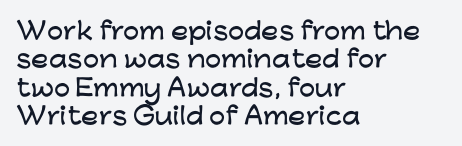
The image shows 23 px text type, upright; set left-aligned, line spacing 1.23x, normal letter spacing, not underlined.
